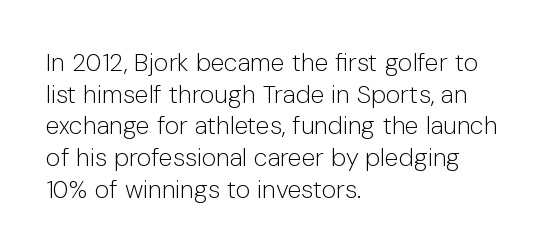
Q: Is the text bold? A: No.
Q: Is the text italic (slanted)? A: No, it is upright.
Q: Is the text underlined? A: No.
Q: How is the paragraph aligned? A: Left-aligned.
Q: Is the spacing between letters normal or unusually wide? A: Normal.
Q: Is the spacing between lines tight, normal or loose? A: Normal.
